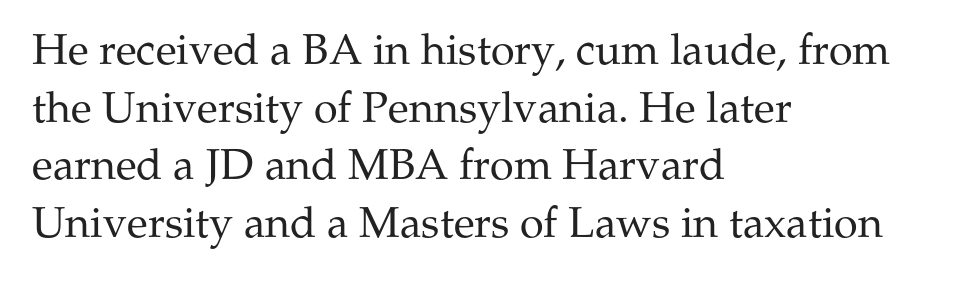
{"serif": "yes", "italic": "no", "bold": "no", "weight": "regular", "width": "normal", "stroke_contrast": "medium", "x_height": "medium", "monospaced": "no", "underline": "no", "align": "left", "line_spacing": "normal", "line_spacing_ratio": 1.34, "letter_spacing": "normal", "letter_spacing_em": 0.0, "glyph_px": 43}
